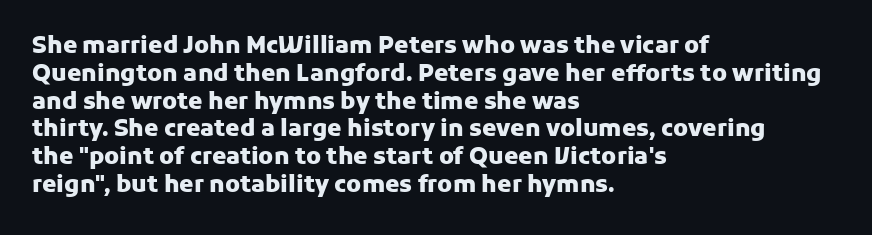
Short and long lines alike share a common starting point at left. Unlike italic type, these characters show no tilt at all. The passage shown is emphatically bold. The face used here is rendered with its standard letterfit. The space beneath each line is pristine and unruled.
